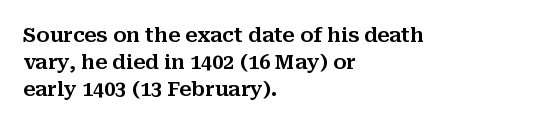
The vertical gap from one line to the next is medium. The letters sit at their default tracking, neither squeezed nor spread. A student would call this left alignment; a typographer would say flush left, rag right. Does the lettering tilt? It doesn't — this is upright.
